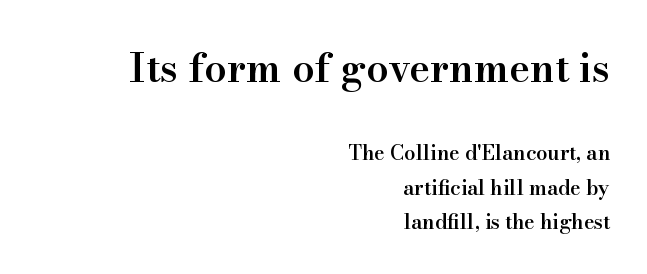
Q: Is the text bold? A: Semi-bold.
Q: Is the text italic (slanted)? A: No, it is upright.
Q: Is the typeface a serif or a sans-serif typeface? A: Serif.
Q: Is the text underlined? A: No.
Q: How is the paragraph aligned? A: Right-aligned.
Q: Is the spacing between letters normal or unusually wide? A: Normal.
Q: Which block of text is set in a larger size, the first (top) or the second (bottom)? A: The first (top) one.
Q: Width (condensed, normal, or wide)? A: Normal.
Q: Stroke contrast? A: High.
Q: x-height? A: Small.
Q: Monospaced? A: No.
